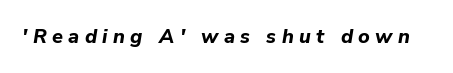
{"italic": "yes", "lean": "right", "slant_degrees": 9, "bold": "yes", "underline": "no", "letter_spacing": "wide", "letter_spacing_em": 0.27, "glyph_px": 20}
